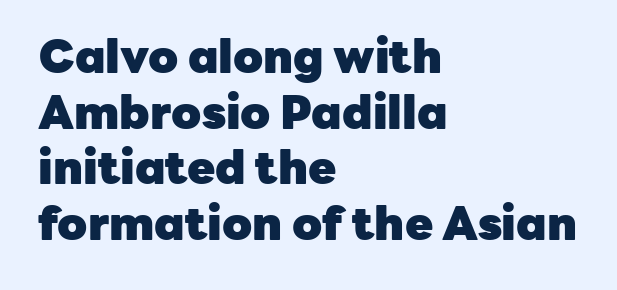
The image shows 46 px heavy sans-serif type, upright; set left-aligned, line spacing 1.21x, normal letter spacing, not underlined; low stroke contrast and a medium x-height.
